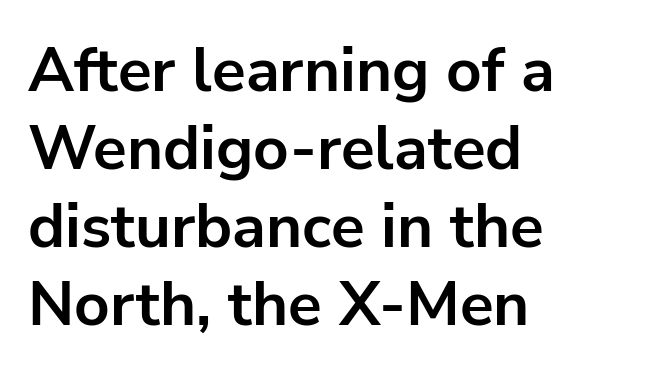
{"serif": "no", "italic": "no", "bold": "yes", "weight": "bold", "width": "normal", "stroke_contrast": "low", "x_height": "medium", "monospaced": "no", "underline": "no", "align": "left", "line_spacing": "normal", "line_spacing_ratio": 1.26, "letter_spacing": "normal", "letter_spacing_em": 0.0, "glyph_px": 62}
